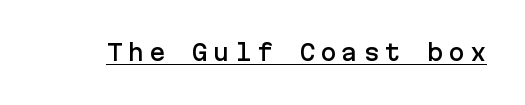
Q: Is the text italic (slanted)? A: No, it is upright.
Q: Is the text underlined? A: Yes.
Q: Is the spacing between letters normal or unusually wide? A: Unusually wide.
